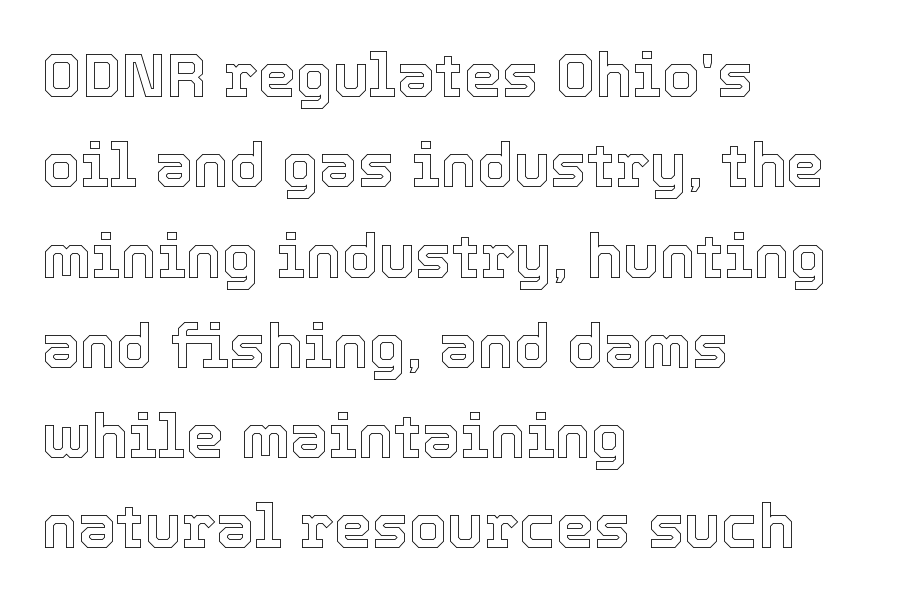
{"italic": "no", "width": "normal", "x_height": "medium", "monospaced": "no", "underline": "no", "align": "left", "line_spacing": "normal", "line_spacing_ratio": 1.48, "letter_spacing": "normal", "letter_spacing_em": 0.0, "glyph_px": 61}
